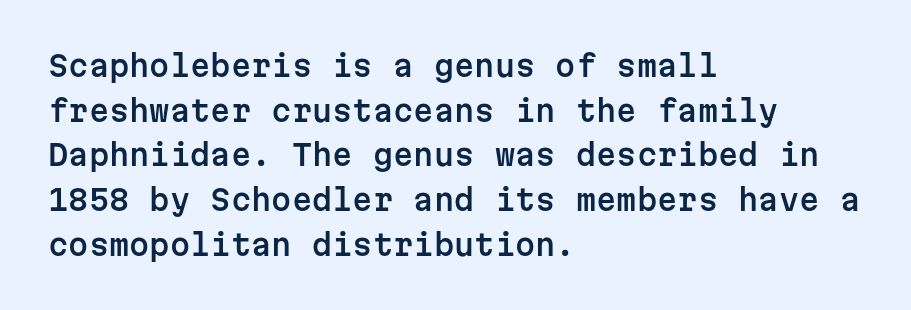
{"serif": "no", "italic": "no", "width": "normal", "stroke_contrast": "low", "x_height": "medium", "monospaced": "yes", "underline": "no", "align": "left", "line_spacing": "normal", "line_spacing_ratio": 1.54, "letter_spacing": "normal", "letter_spacing_em": 0.0, "glyph_px": 29}
